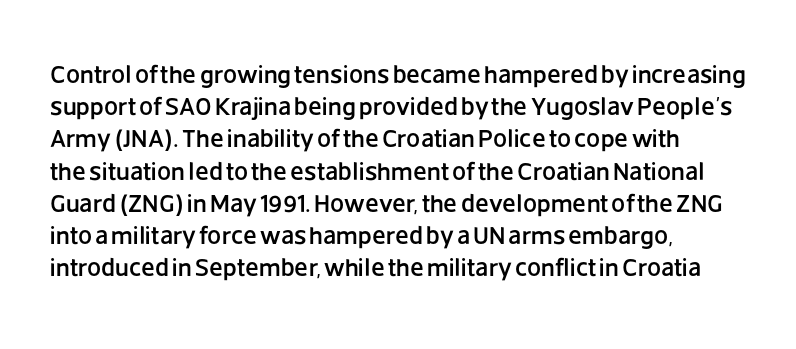
The image shows 25 px text type, upright; set left-aligned, normal line spacing (1.29x), normal letter spacing, not underlined.
